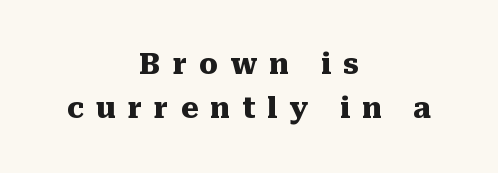
The image shows 28 px heavy serif type, upright; set centered, normal line spacing (1.57x), unusually wide letter spacing (+0.43 em), not underlined; medium stroke contrast and a medium x-height.
